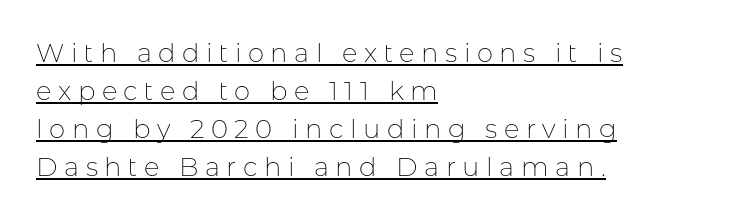
Casual observation: everything's shoved over to the left. Loose tracking; the words dissolve into strings of separated letters. Italic? Not at all — the glyphs are vertical. What decoration does the sample have? An underline.
